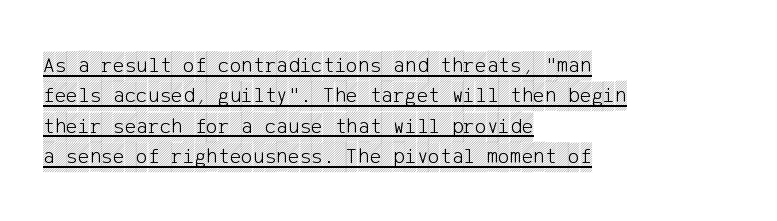
Q: Is the text italic (slanted)? A: No, it is upright.
Q: Is the text underlined? A: Yes.
Q: How is the paragraph aligned? A: Left-aligned.
Q: Is the spacing between letters normal or unusually wide? A: Normal.
Q: Is the spacing between lines tight, normal or loose? A: Normal.
